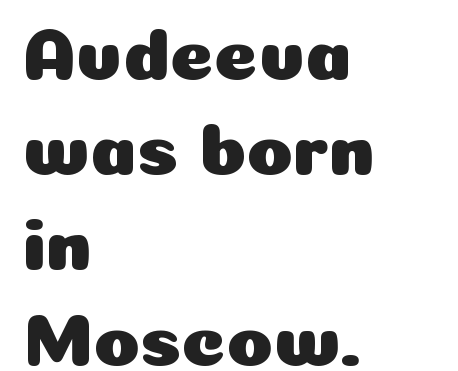
Q: Is the text italic (slanted)? A: No, it is upright.
Q: Is the typeface a serif or a sans-serif typeface? A: Sans-serif.
Q: Is the text underlined? A: No.
Q: How is the paragraph aligned? A: Left-aligned.
Q: Is the spacing between letters normal or unusually wide? A: Normal.
Q: Is the spacing between lines tight, normal or loose? A: Normal.
Q: Width (condensed, normal, or wide)? A: Normal.
Q: Stroke contrast? A: Low.
Q: x-height? A: Medium.
Q: Monospaced? A: No.
